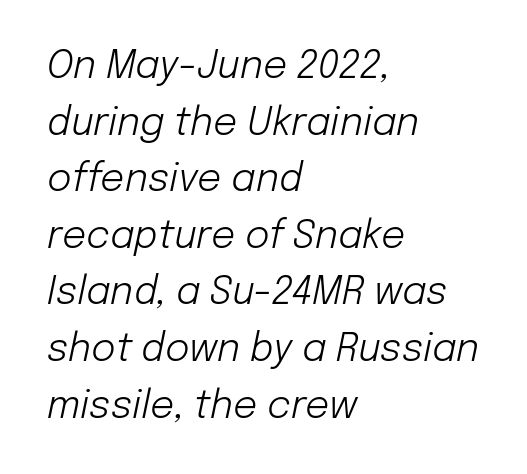
Q: Is the text bold? A: No.
Q: Is the text italic (slanted)? A: Yes, it leans right by about 12 degrees.
Q: Is the text underlined? A: No.
Q: How is the paragraph aligned? A: Left-aligned.
Q: Is the spacing between letters normal or unusually wide? A: Normal.
Q: Is the spacing between lines tight, normal or loose? A: Normal.
Q: Width (condensed, normal, or wide)? A: Normal.
Q: Stroke contrast? A: Low.
Q: x-height? A: Medium.
Q: Monospaced? A: No.
